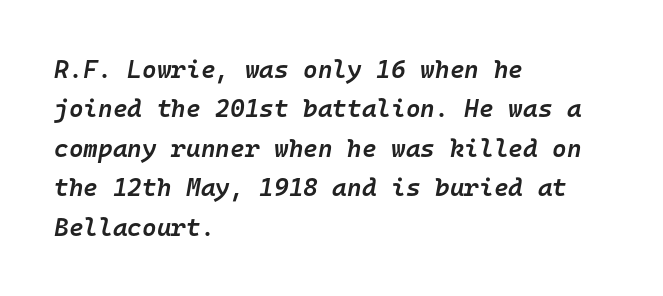
Q: Is the text bold? A: Semi-bold.
Q: Is the text italic (slanted)? A: Yes, it leans right by about 10 degrees.
Q: Is the text underlined? A: No.
Q: How is the paragraph aligned? A: Left-aligned.
Q: Is the spacing between letters normal or unusually wide? A: Normal.
Q: Is the spacing between lines tight, normal or loose? A: Normal.
